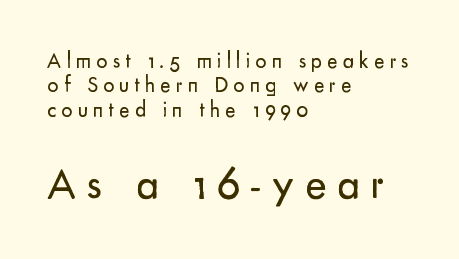
The image shows 45 px regular-weight sans-serif type, upright; set left-aligned, tight line spacing (1.11x), unusually wide letter spacing (+0.23 em), not underlined; the second (bottom) block is 2.05x larger; low stroke contrast and a small x-height.
